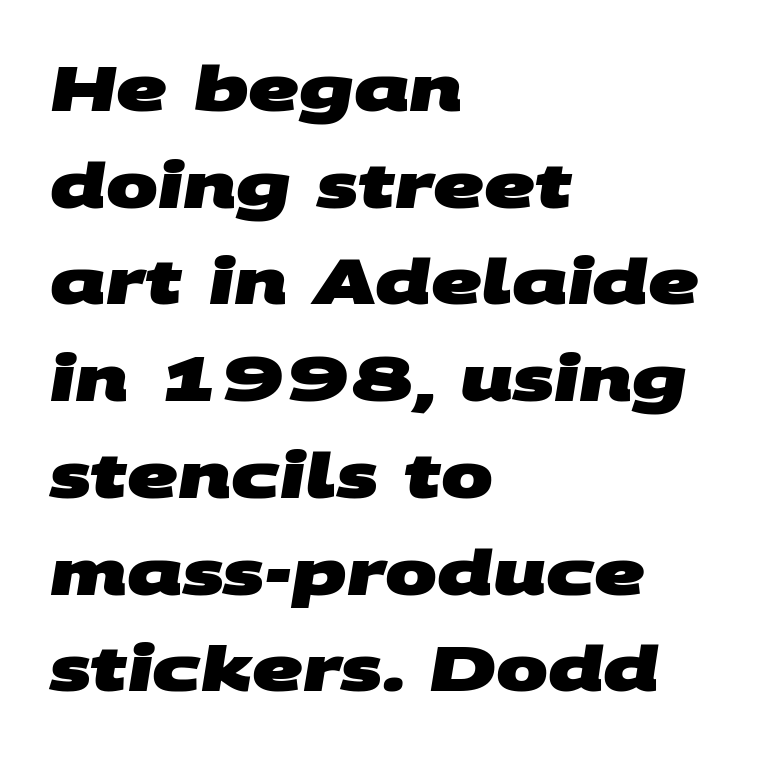
Q: Is the text bold? A: Yes.
Q: Is the typeface a serif or a sans-serif typeface? A: Sans-serif.
Q: Is the text underlined? A: No.
Q: How is the paragraph aligned? A: Left-aligned.
Q: Is the spacing between letters normal or unusually wide? A: Normal.
Q: Is the spacing between lines tight, normal or loose? A: Normal.
Q: Width (condensed, normal, or wide)? A: Wide.
Q: Stroke contrast? A: Medium.
Q: x-height? A: Large.
Q: Monospaced? A: No.
